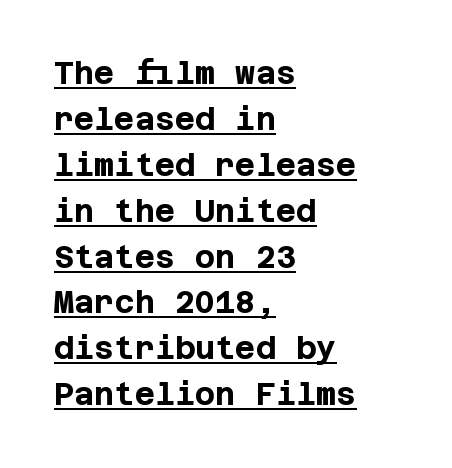
One glance says typical: line gaps are just what's usual. Is there an underline? Yes — a line sits under the letters. Each letter's strokes conclude bluntly, with no projecting serifs. Ascenders rise straight up at ninety degrees. Typesetter's note: full bold, strokes at maximum text heaviness.
